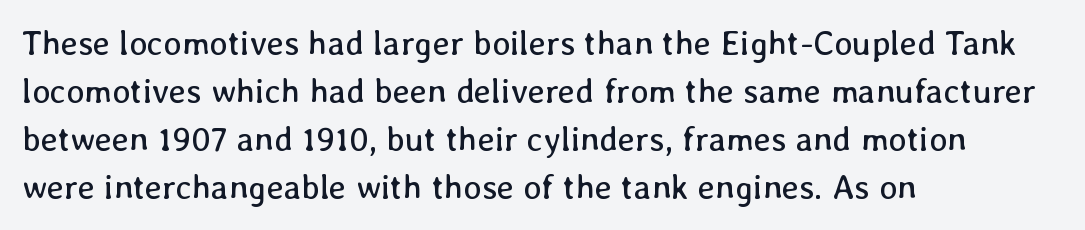
The image shows 34 px regular-weight type, upright; set left-aligned, normal line spacing (1.41x), normal letter spacing, not underlined; low stroke contrast and a medium x-height.
